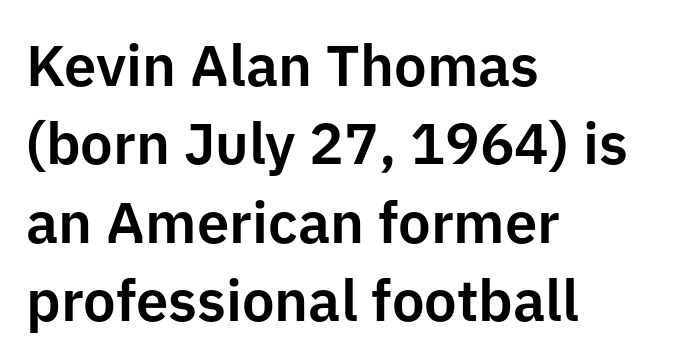
The image shows 58 px sans-serif type, upright; set left-aligned, normal line spacing (1.35x), normal letter spacing, not underlined; low stroke contrast and a medium x-height.
